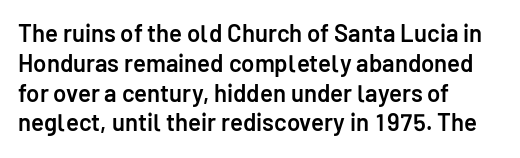
Q: Is the text bold? A: Semi-bold.
Q: Is the text italic (slanted)? A: No, it is upright.
Q: Is the text underlined? A: No.
Q: How is the paragraph aligned? A: Left-aligned.
Q: Is the spacing between letters normal or unusually wide? A: Normal.
